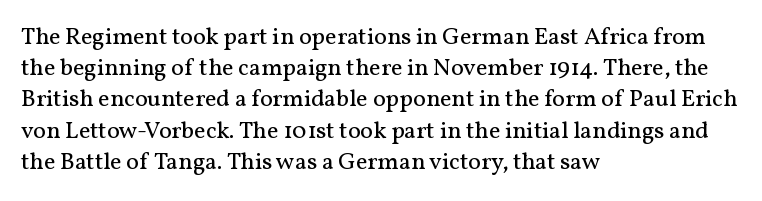
Q: Is the text bold? A: No.
Q: Is the text italic (slanted)? A: No, it is upright.
Q: Is the text underlined? A: No.
Q: How is the paragraph aligned? A: Left-aligned.
Q: Is the spacing between letters normal or unusually wide? A: Normal.
Q: Is the spacing between lines tight, normal or loose? A: Normal.
